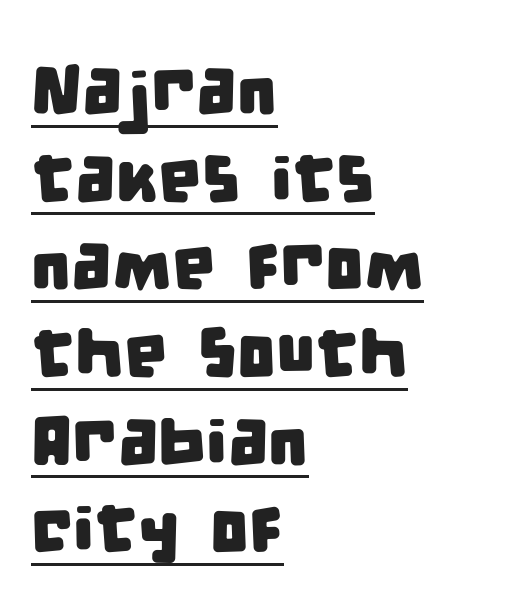
Here the glyphs are tracked normally, forming tight word shapes. Is this a fixed-width face? No — the glyphs have proportional, varying widths. The passage is arranged the way most books set body copy — flush left. This rendering employs a face without finishing strokes, i.e., a sans-serif.
